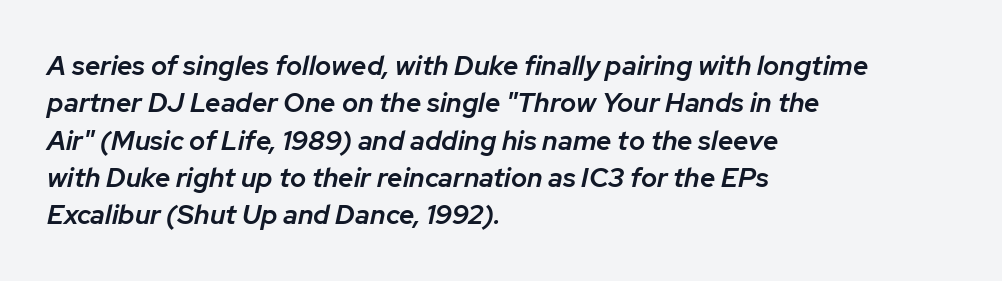
{"italic": "yes", "lean": "right", "slant_degrees": 12, "bold": "semi", "underline": "no", "align": "left", "line_spacing": "normal", "line_spacing_ratio": 1.38, "letter_spacing": "normal", "letter_spacing_em": 0.0, "glyph_px": 27}
